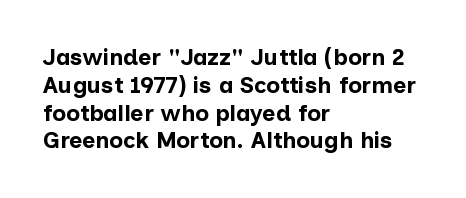
{"italic": "no", "bold": "yes", "underline": "no", "align": "left", "line_spacing_ratio": 1.21, "letter_spacing": "normal", "letter_spacing_em": 0.0, "glyph_px": 23}
